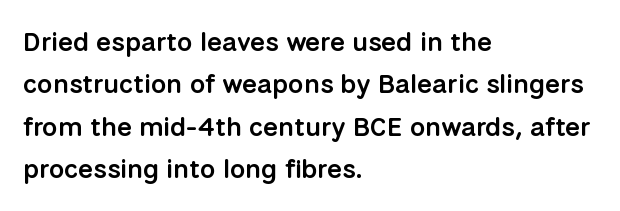
The image shows 27 px text type, upright; set left-aligned, normal line spacing (1.57x), normal letter spacing, not underlined.
